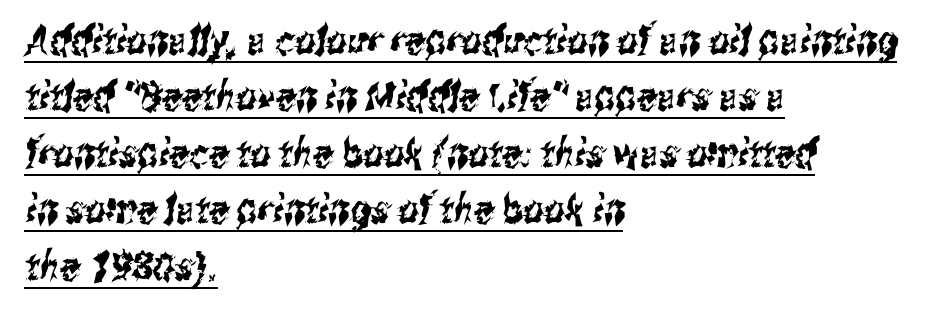
{"serif": "no", "width": "condensed", "stroke_contrast": "medium", "x_height": "medium", "monospaced": "no", "underline": "yes", "align": "left", "line_spacing": "normal", "line_spacing_ratio": 1.41, "letter_spacing": "normal", "letter_spacing_em": 0.0, "glyph_px": 40}
